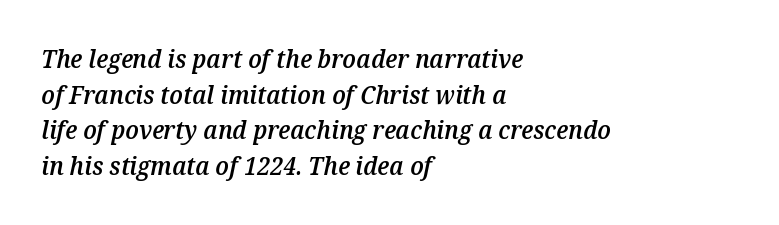
The image shows 25 px text type, italic (leaning right); set left-aligned, normal line spacing (1.43x), normal letter spacing, not underlined.
